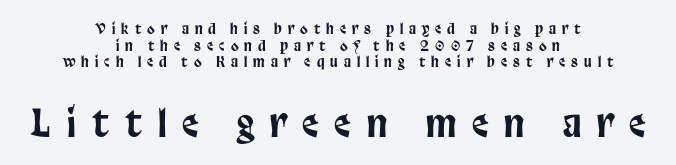
Has an underline been added? It has not. The font's upright variant was chosen for this text. Small over large — that's the arrangement of the two blocks here. Caption: multi-line text, centered on the measure. Note the varied advance widths — an 'i' is clearly narrower than an 'm'.
